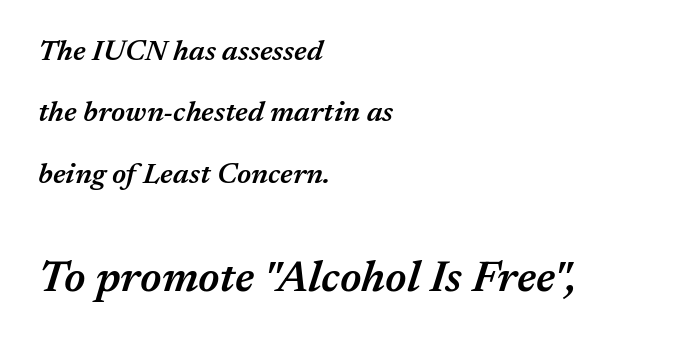
Q: Is the text bold? A: Semi-bold.
Q: Is the text italic (slanted)? A: Yes, it leans right by about 17 degrees.
Q: Is the text underlined? A: No.
Q: How is the paragraph aligned? A: Left-aligned.
Q: Is the spacing between letters normal or unusually wide? A: Normal.
Q: Is the spacing between lines tight, normal or loose? A: Loose.
Q: Which block of text is set in a larger size, the first (top) or the second (bottom)? A: The second (bottom) one.
Q: Width (condensed, normal, or wide)? A: Normal.
Q: Stroke contrast? A: Medium.
Q: x-height? A: Medium.
Q: Monospaced? A: No.
